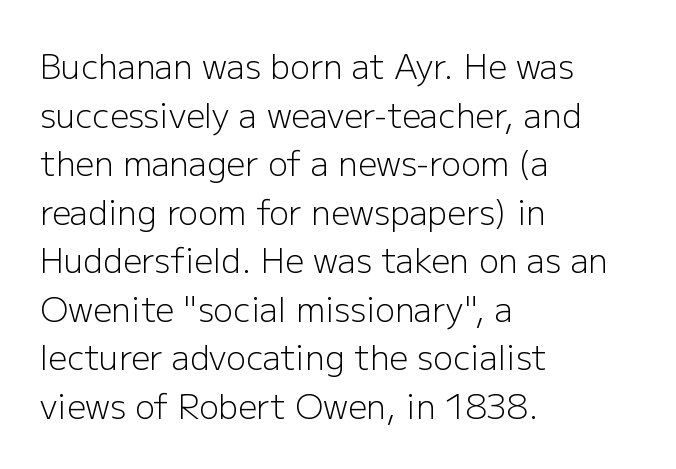
Q: Is the text bold? A: No.
Q: Is the text italic (slanted)? A: No, it is upright.
Q: Is the typeface a serif or a sans-serif typeface? A: Sans-serif.
Q: Is the text underlined? A: No.
Q: How is the paragraph aligned? A: Left-aligned.
Q: Is the spacing between letters normal or unusually wide? A: Normal.
Q: Is the spacing between lines tight, normal or loose? A: Normal.
Q: Width (condensed, normal, or wide)? A: Normal.
Q: Stroke contrast? A: Low.
Q: x-height? A: Medium.
Q: Monospaced? A: No.
